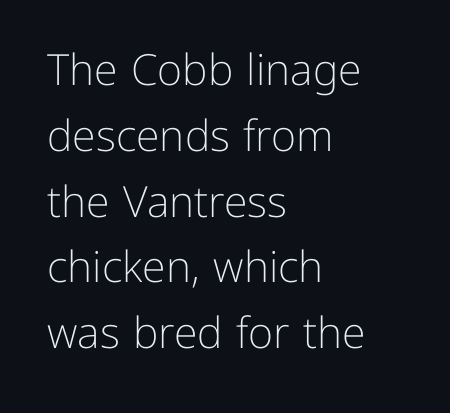
The image shows 43 px light sans-serif type, upright; set left-aligned, normal line spacing (1.53x), normal letter spacing, not underlined; low stroke contrast and a medium x-height.
